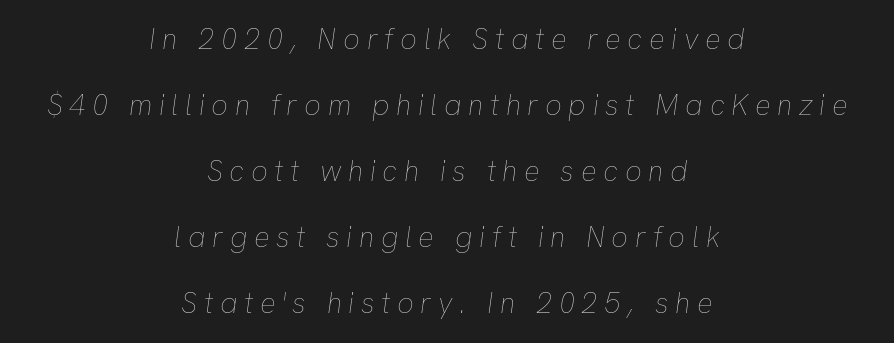
{"italic": "yes", "lean": "right", "slant_degrees": 8, "bold": "no", "weight": "thin", "width": "normal", "stroke_contrast": "low", "x_height": "medium", "monospaced": "no", "underline": "no", "align": "center", "line_spacing": "loose", "line_spacing_ratio": 2.28, "letter_spacing": "wide", "letter_spacing_em": 0.23, "glyph_px": 29}
